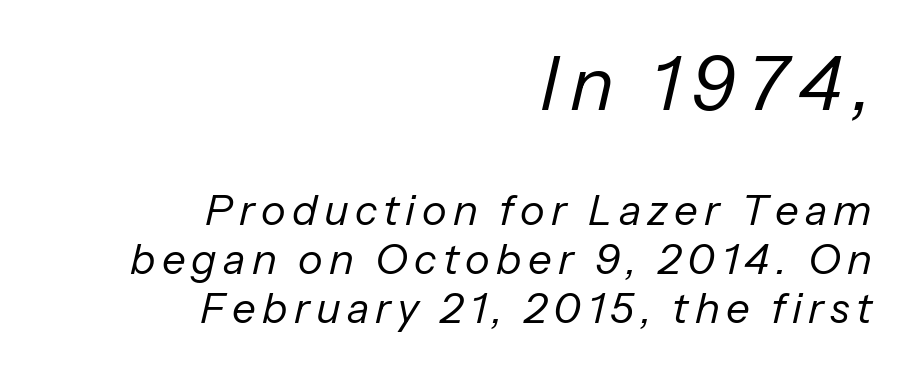
The image shows 74 px regular-weight type, italic (leaning right); set right-aligned, line spacing 1.17x, not underlined; the first (top) block is 1.76x larger; low stroke contrast and a medium x-height.
